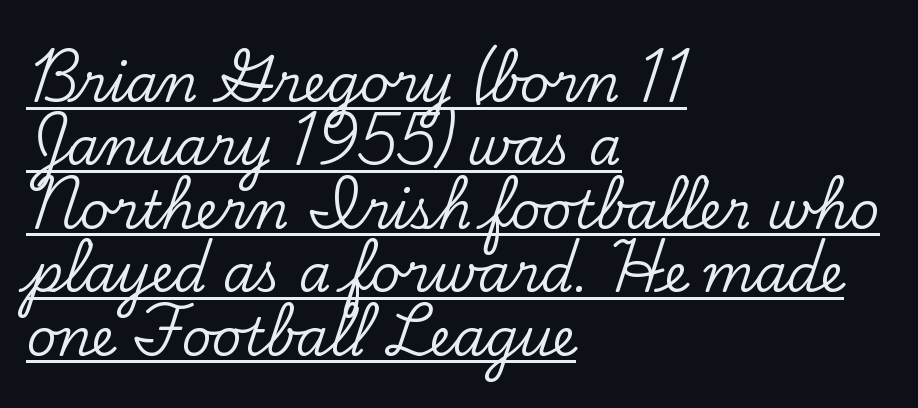
The image shows 52 px serif type; set left-aligned, line spacing 1.22x, normal letter spacing, underlined; low stroke contrast and a small x-height.
